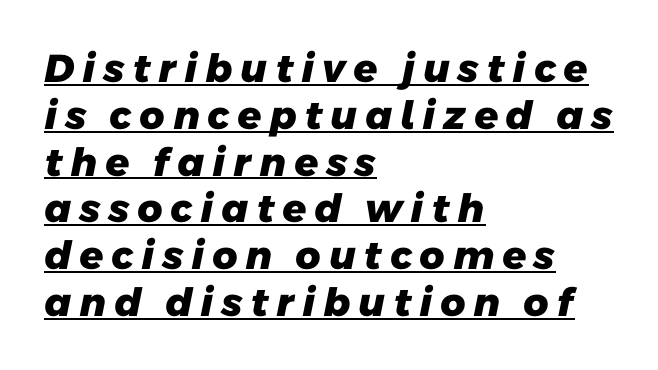
Q: Is the text bold? A: Yes.
Q: Is the typeface a serif or a sans-serif typeface? A: Sans-serif.
Q: Is the text underlined? A: Yes.
Q: How is the paragraph aligned? A: Left-aligned.
Q: Width (condensed, normal, or wide)? A: Normal.
Q: Stroke contrast? A: Low.
Q: x-height? A: Medium.
Q: Monospaced? A: No.
